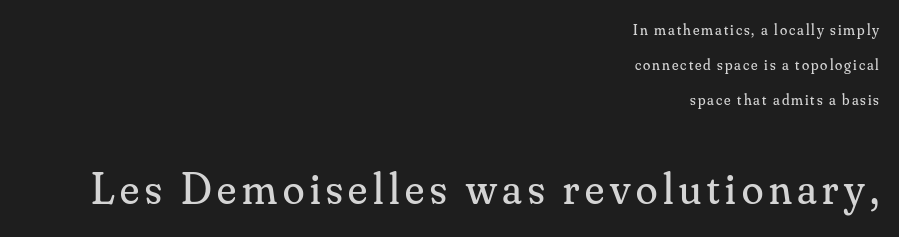
The image shows 44 px regular-weight serif type, upright; set right-aligned, loose line spacing (2.34x), not underlined; the second (bottom) block is 2.93x larger; medium stroke contrast and a small x-height.
